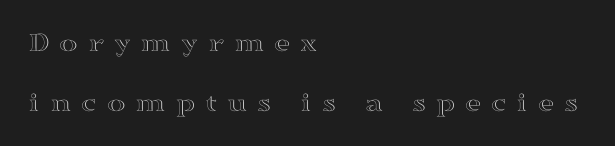
{"italic": "no", "width": "wide", "x_height": "medium", "monospaced": "no", "underline": "no", "align": "left", "line_spacing": "loose", "line_spacing_ratio": 2.16, "letter_spacing": "wide", "letter_spacing_em": 0.35, "glyph_px": 28}
